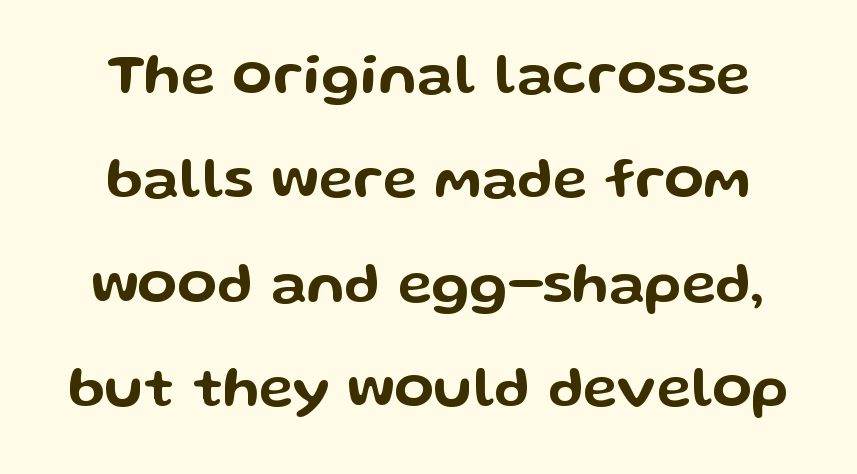
Q: Is the text italic (slanted)? A: No, it is upright.
Q: Is the typeface a serif or a sans-serif typeface? A: Sans-serif.
Q: Is the text underlined? A: No.
Q: Is the spacing between letters normal or unusually wide? A: Normal.
Q: Width (condensed, normal, or wide)? A: Wide.
Q: Stroke contrast? A: Low.
Q: x-height? A: Medium.
Q: Monospaced? A: No.
